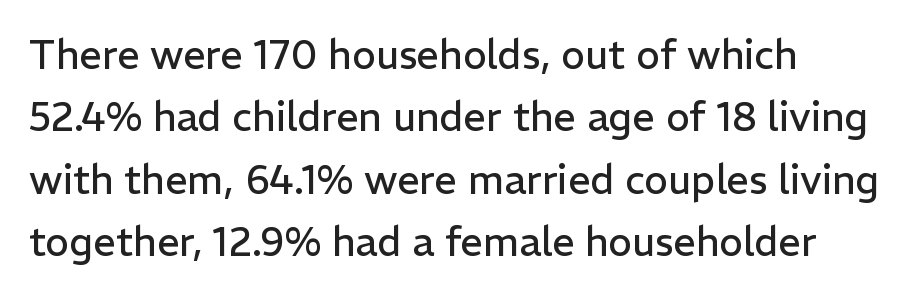
The image shows 40 px regular-weight sans-serif type, upright; set left-aligned, normal line spacing (1.56x), normal letter spacing, not underlined; low stroke contrast and a medium x-height.
